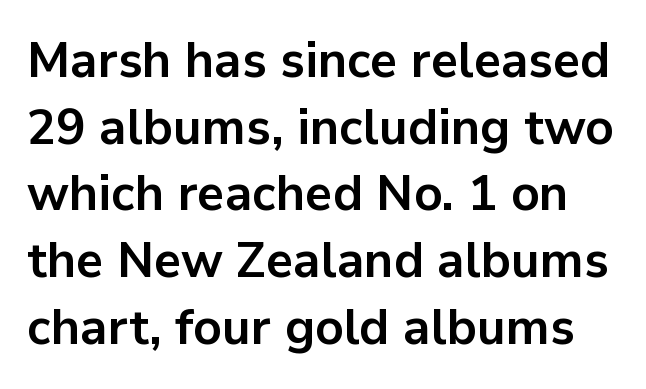
Nope, no serifs anywhere on these letters. Unlike italic type, these characters show no tilt at all. Characters follow at the spacing the type designer built in. What's the leading like? Ordinary, nothing unusual. Spacing verdict: proportional, widths tailored to each character.
